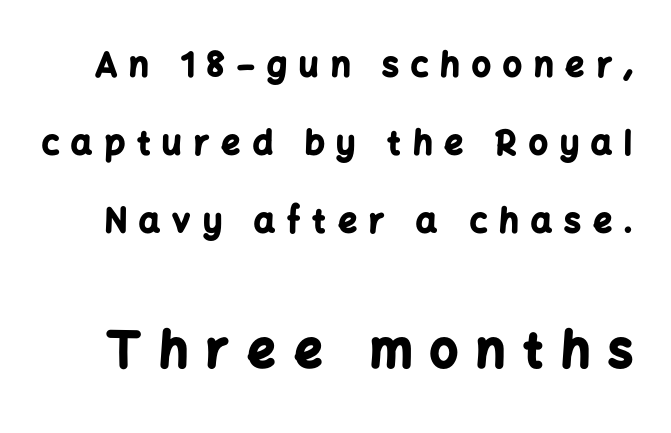
{"serif": "no", "italic": "no", "bold": "yes", "weight": "bold", "width": "normal", "stroke_contrast": "low", "x_height": "medium", "monospaced": "no", "underline": "no", "line_spacing": "loose", "line_spacing_ratio": 2.36, "letter_spacing": "wide", "letter_spacing_em": 0.37, "larger_block": "second", "size_ratio": 1.48, "glyph_px": 49}
